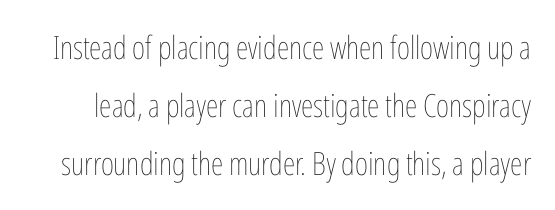
Q: Is the text bold? A: No.
Q: Is the text italic (slanted)? A: No, it is upright.
Q: Is the text underlined? A: No.
Q: Is the spacing between letters normal or unusually wide? A: Normal.
Q: Width (condensed, normal, or wide)? A: Condensed.
Q: Stroke contrast? A: Low.
Q: x-height? A: Medium.
Q: Monospaced? A: No.
